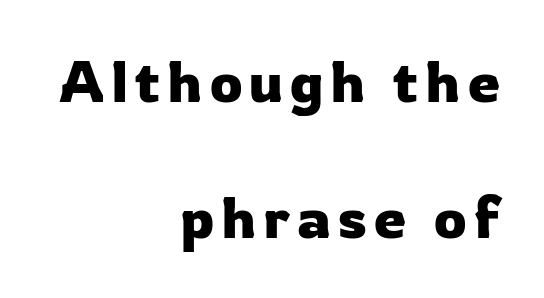
{"serif": "no", "italic": "no", "width": "normal", "stroke_contrast": "low", "x_height": "medium", "monospaced": "no", "underline": "no", "align": "right", "line_spacing": "loose", "line_spacing_ratio": 2.35, "glyph_px": 58}
